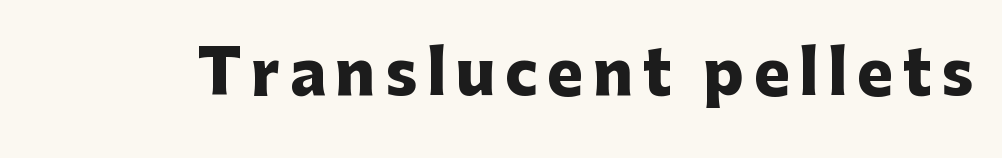
Q: Is the text bold? A: Yes.
Q: Is the text italic (slanted)? A: No, it is upright.
Q: Is the typeface a serif or a sans-serif typeface? A: Sans-serif.
Q: Is the text underlined? A: No.
Q: Width (condensed, normal, or wide)? A: Normal.
Q: Stroke contrast? A: Low.
Q: x-height? A: Medium.
Q: Monospaced? A: No.
